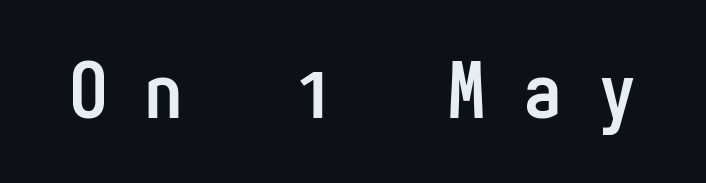
The image shows 78 px semibold, condensed sans-serif type, upright, monospaced; set unusually wide letter spacing (+0.47 em), not underlined; low stroke contrast and a medium x-height.
